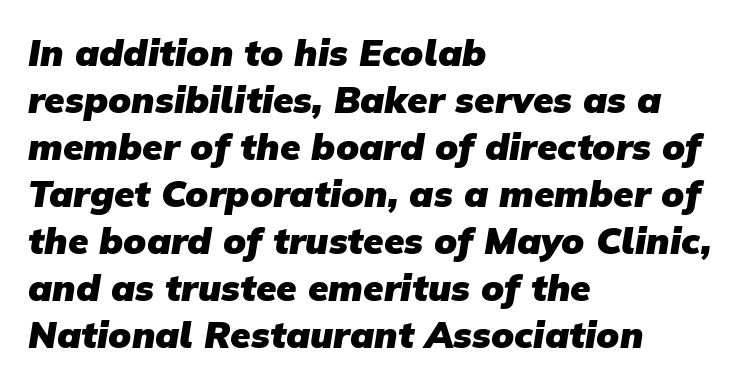
{"serif": "no", "bold": "yes", "weight": "heavy", "width": "normal", "stroke_contrast": "low", "x_height": "medium", "monospaced": "no", "underline": "no", "align": "left", "line_spacing": "normal", "line_spacing_ratio": 1.27, "letter_spacing": "normal", "letter_spacing_em": 0.0, "glyph_px": 37}
